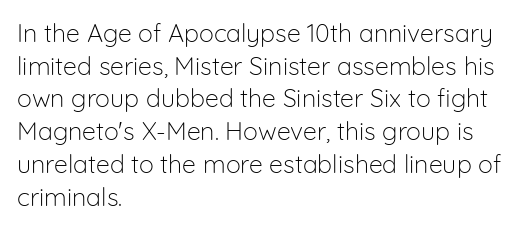
Q: Is the text bold? A: No.
Q: Is the text italic (slanted)? A: No, it is upright.
Q: Is the text underlined? A: No.
Q: How is the paragraph aligned? A: Left-aligned.
Q: Is the spacing between letters normal or unusually wide? A: Normal.
Q: Is the spacing between lines tight, normal or loose? A: Normal.
